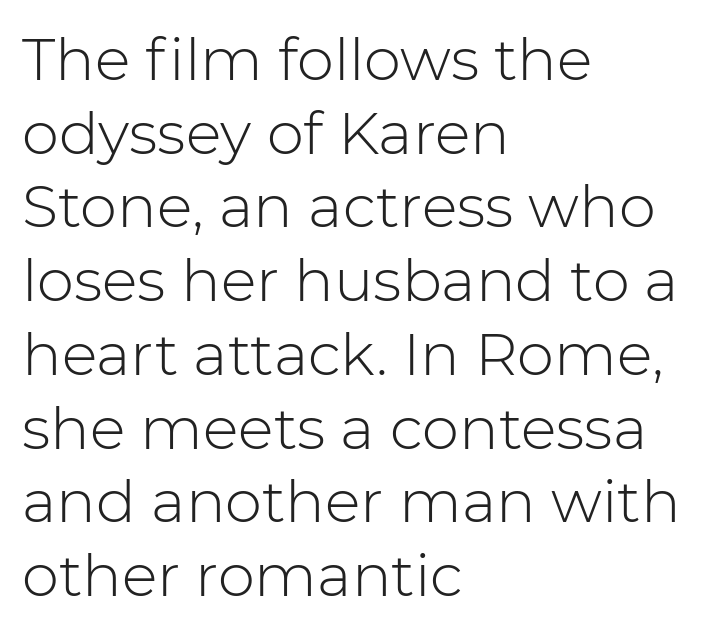
Q: Is the text bold? A: No.
Q: Is the text italic (slanted)? A: No, it is upright.
Q: Is the typeface a serif or a sans-serif typeface? A: Sans-serif.
Q: Is the text underlined? A: No.
Q: How is the paragraph aligned? A: Left-aligned.
Q: Is the spacing between letters normal or unusually wide? A: Normal.
Q: Is the spacing between lines tight, normal or loose? A: Normal.
Q: Width (condensed, normal, or wide)? A: Normal.
Q: Stroke contrast? A: Low.
Q: x-height? A: Medium.
Q: Monospaced? A: No.
